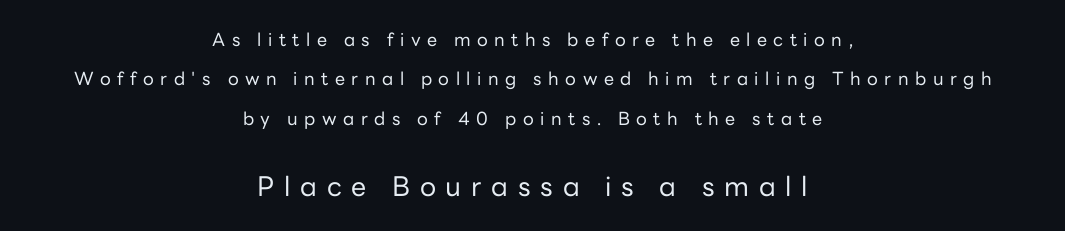
The image shows 27 px text type, upright; set centered, loose line spacing (2.19x), unusually wide letter spacing (+0.36 em), not underlined; the second (bottom) block is 1.5x larger.
